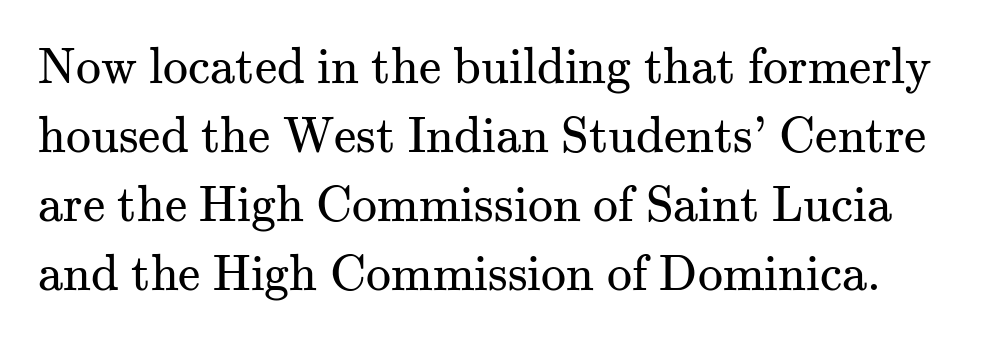
The image shows 50 px regular-weight serif type, upright; set normal line spacing (1.38x), normal letter spacing, not underlined; medium stroke contrast and a small x-height.
